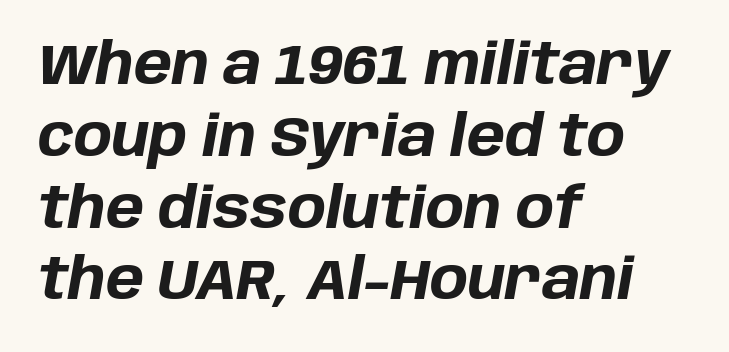
Q: Is the text bold? A: Yes.
Q: Is the text italic (slanted)? A: Yes, it leans right by about 10 degrees.
Q: Is the text underlined? A: No.
Q: How is the paragraph aligned? A: Left-aligned.
Q: Is the spacing between letters normal or unusually wide? A: Normal.
Q: Is the spacing between lines tight, normal or loose? A: Normal.
Q: Width (condensed, normal, or wide)? A: Normal.
Q: Stroke contrast? A: Low.
Q: x-height? A: Large.
Q: Monospaced? A: No.
